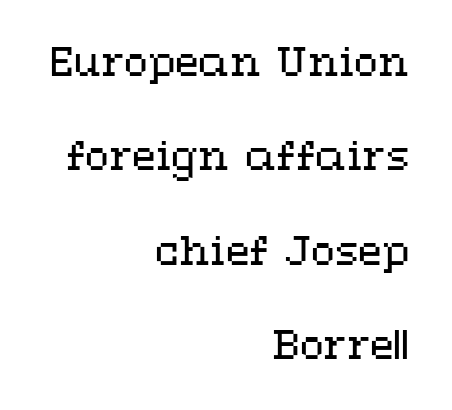
{"italic": "no", "bold": "no", "weight": "regular", "width": "wide", "stroke_contrast": "medium", "x_height": "medium", "monospaced": "no", "underline": "no", "align": "right", "line_spacing": "loose", "line_spacing_ratio": 2.42, "letter_spacing": "normal", "letter_spacing_em": 0.0, "glyph_px": 39}
